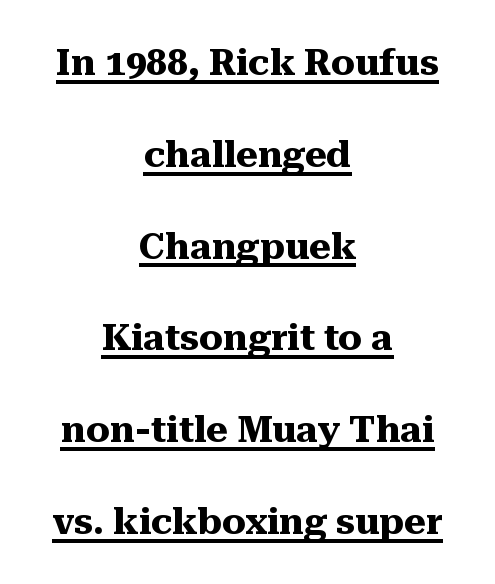
{"serif": "yes", "italic": "no", "bold": "yes", "weight": "heavy", "width": "normal", "stroke_contrast": "medium", "x_height": "medium", "monospaced": "no", "underline": "yes", "align": "center", "line_spacing": "loose", "line_spacing_ratio": 2.48, "letter_spacing": "normal", "letter_spacing_em": 0.0, "glyph_px": 37}
